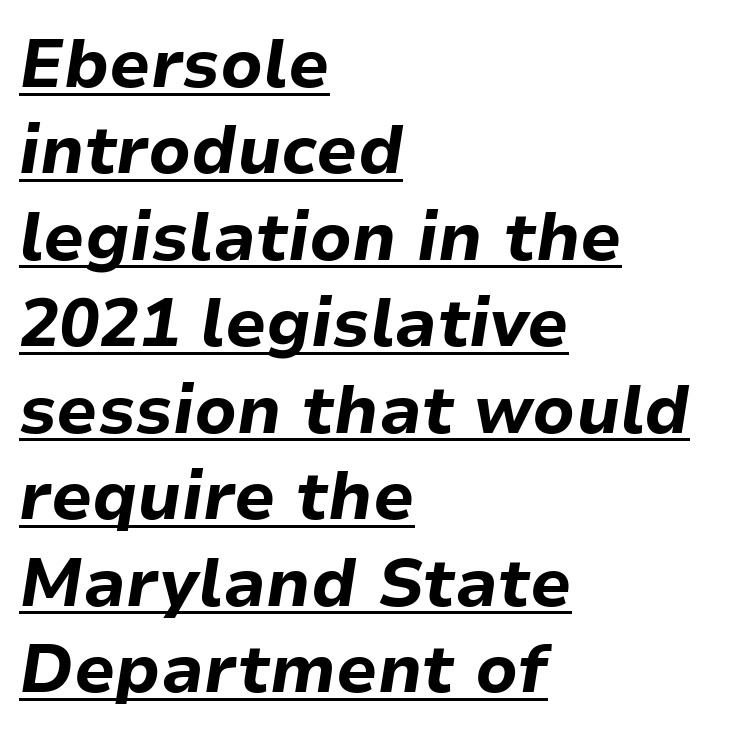
{"italic": "yes", "lean": "right", "slant_degrees": 9, "bold": "yes", "weight": "bold", "width": "normal", "stroke_contrast": "low", "x_height": "medium", "monospaced": "no", "underline": "yes", "align": "left", "line_spacing": "normal", "line_spacing_ratio": 1.29, "letter_spacing": "normal", "letter_spacing_em": 0.0, "glyph_px": 67}
